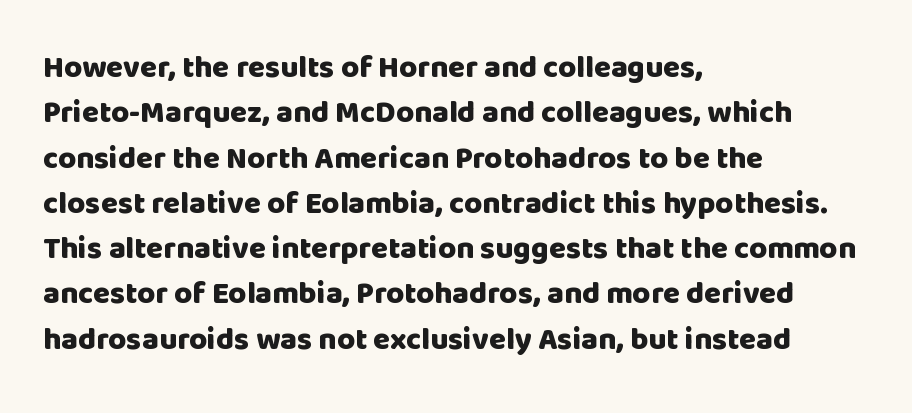
{"serif": "no", "italic": "no", "bold": "yes", "weight": "heavy", "width": "normal", "stroke_contrast": "low", "x_height": "large", "monospaced": "no", "underline": "no", "align": "left", "line_spacing": "normal", "line_spacing_ratio": 1.46, "letter_spacing": "normal", "letter_spacing_em": 0.0, "glyph_px": 31}
